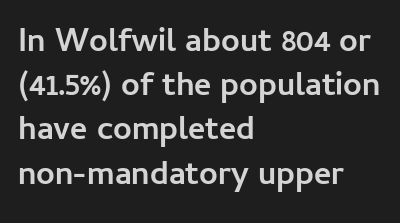
{"serif": "no", "italic": "no", "bold": "yes", "weight": "semibold", "width": "normal", "stroke_contrast": "low", "x_height": "medium", "monospaced": "no", "underline": "no", "align": "left", "line_spacing": "normal", "line_spacing_ratio": 1.34, "letter_spacing": "normal", "letter_spacing_em": 0.0, "glyph_px": 33}
